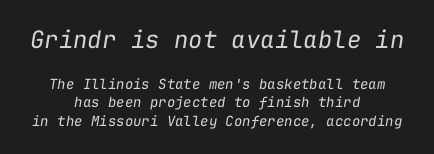
The image shows 24 px text type, italic (leaning right); set centered, normal line spacing (1.32x), normal letter spacing, not underlined; the first (top) block is 1.71x larger.
